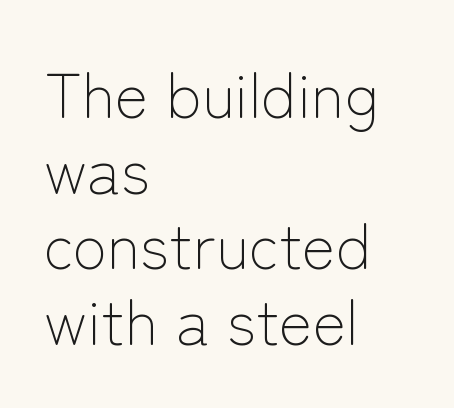
{"serif": "no", "italic": "no", "bold": "no", "weight": "light", "width": "normal", "stroke_contrast": "low", "x_height": "medium", "monospaced": "no", "underline": "no", "align": "left", "line_spacing_ratio": 1.2, "letter_spacing": "normal", "letter_spacing_em": 0.0, "glyph_px": 63}
